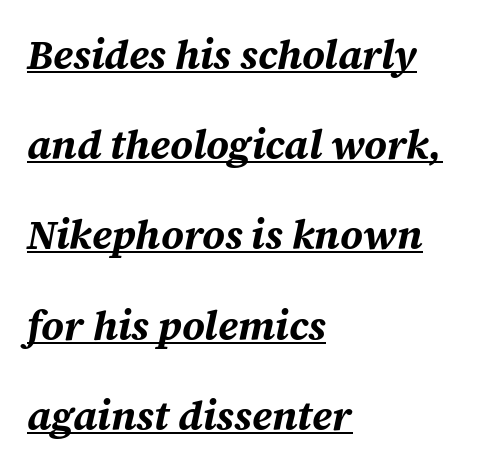
The rendered words wear a rule along their underside. Students, note that the glyphs here touch the page at normal intervals. Quick note: italic. Bold? Absolutely — the strokes are thick and heavy. The paragraph shown leans on its left margin. Here the designer chose a conventional face with non-uniform glyph widths.
